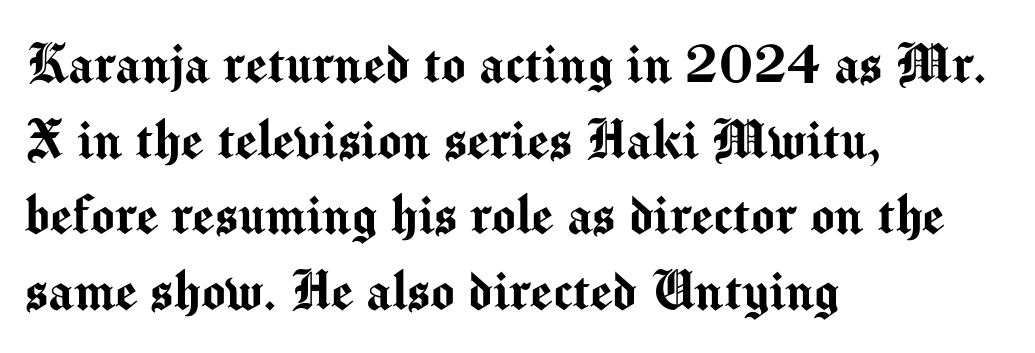
Bare-footed words on every line. A sans-serif font was chosen for this passage. These lines stack with their left ends in a neat column. Is this a fixed-width face? No — the glyphs have proportional, varying widths. The horizontal fit of the characters is conventional and even.
